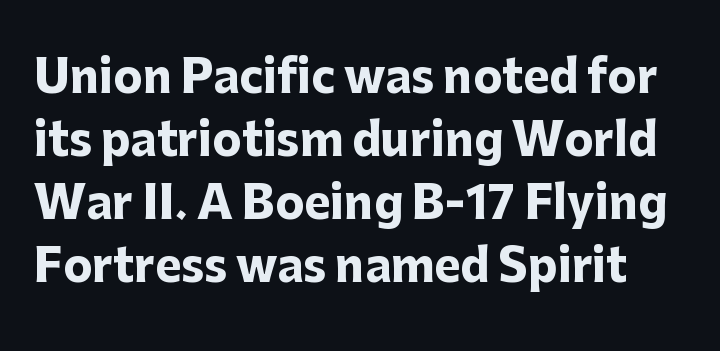
Q: Is the text bold? A: Yes.
Q: Is the text italic (slanted)? A: No, it is upright.
Q: Is the typeface a serif or a sans-serif typeface? A: Sans-serif.
Q: Is the text underlined? A: No.
Q: Is the spacing between letters normal or unusually wide? A: Normal.
Q: Is the spacing between lines tight, normal or loose? A: Normal.
Q: Width (condensed, normal, or wide)? A: Normal.
Q: Stroke contrast? A: Low.
Q: x-height? A: Medium.
Q: Monospaced? A: No.
